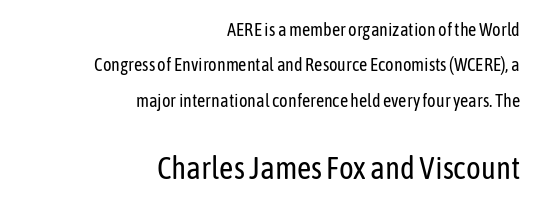
{"serif": "no", "italic": "no", "bold": "no", "weight": "regular", "width": "condensed", "stroke_contrast": "low", "x_height": "medium", "monospaced": "no", "underline": "no", "align": "right", "line_spacing": "loose", "line_spacing_ratio": 1.96, "letter_spacing": "normal", "letter_spacing_em": 0.0, "larger_block": "second", "size_ratio": 1.72, "glyph_px": 31}
